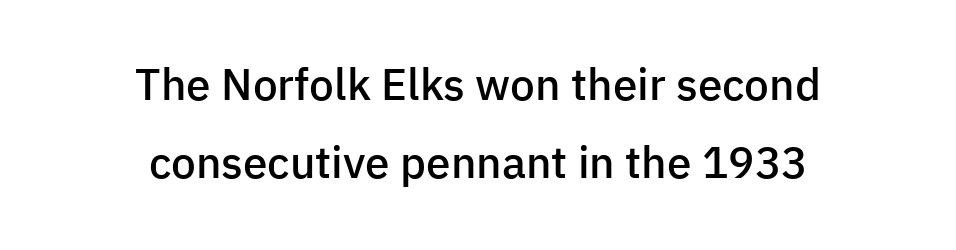
{"serif": "no", "italic": "no", "bold": "semi", "weight": "semibold", "width": "normal", "stroke_contrast": "low", "x_height": "medium", "monospaced": "no", "underline": "no", "align": "center", "line_spacing_ratio": 1.78, "letter_spacing": "normal", "letter_spacing_em": 0.0, "glyph_px": 44}
